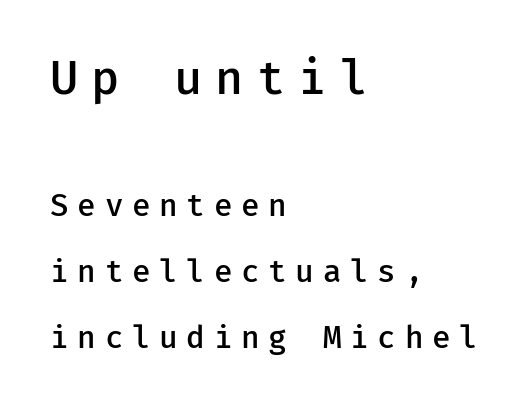
{"serif": "no", "italic": "no", "bold": "semi", "weight": "semibold", "width": "normal", "stroke_contrast": "low", "x_height": "medium", "underline": "no", "align": "left", "line_spacing": "loose", "line_spacing_ratio": 2.12, "letter_spacing": "wide", "letter_spacing_em": 0.28, "larger_block": "first", "size_ratio": 1.52, "glyph_px": 47}
